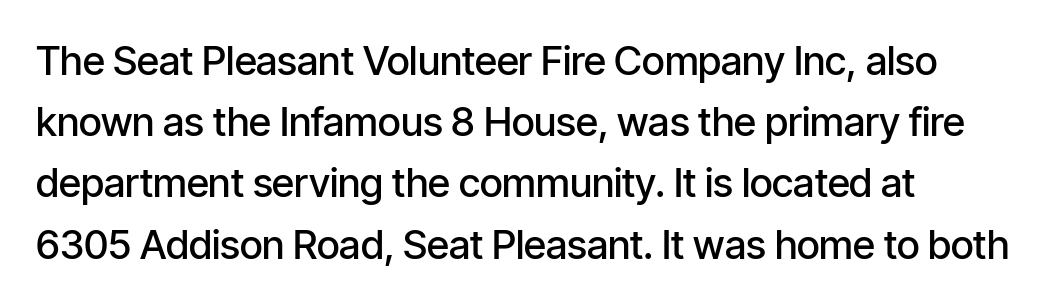
The image shows 40 px semibold, condensed sans-serif type, upright; set left-aligned, normal line spacing (1.53x), normal letter spacing, not underlined; low stroke contrast and a medium x-height.
